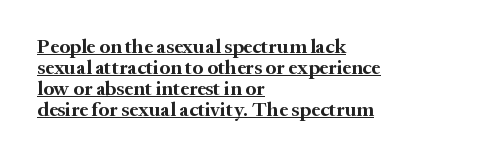
Layout note: lines flush left. The rendering uses a small line-height, squeezing the rows. Emphasis is given by a line drawn under the lettering. When letters stand straight like this, we call the style roman or upright. Between one letter and the next there's only the usual sliver of space.
